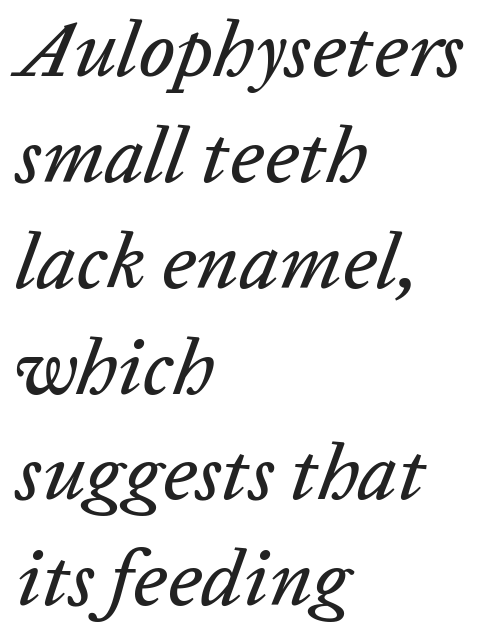
In terms of posture, this sample is oblique. Reading down the column, the eye jumps a familiar distance to each next line. Notice how the passage keeps a crisp vertical edge on the left only. Do the characters align in a grid? No, the font is proportional. Tracking value appears to be zero — textbook default spacing. The passage shown is not underscored anywhere.
